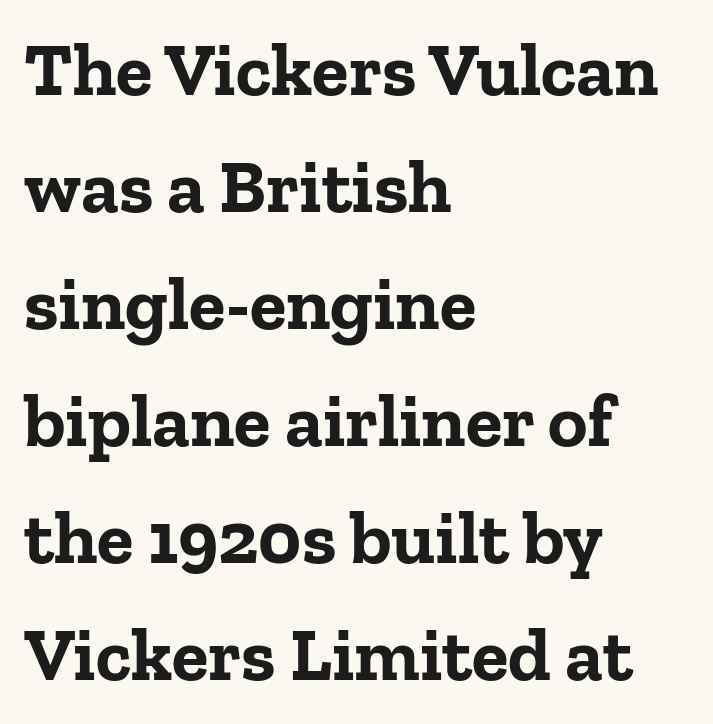
Here the designer chose a conventional face with non-uniform glyph widths. The letters carry serifs — small finishing strokes at the ends of their stems. Caption: standard tracking, unaltered. Each row of text sits above clean, open space. Look at the stroke-to-counter ratio: heavy, a bold.
